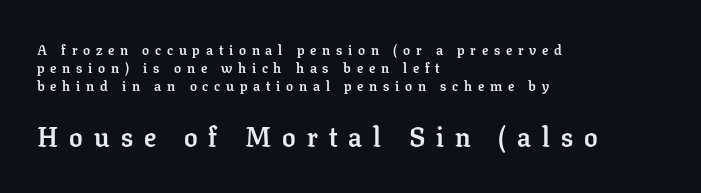
The image shows 27 px bold type, upright; set left-aligned, normal line spacing (1.27x), unusually wide letter spacing (+0.41 em), not underlined; the second (bottom) block is 1.93x larger.
